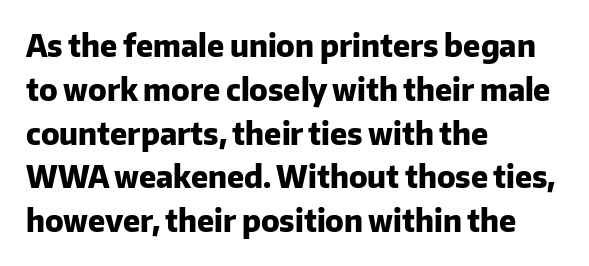
Q: Is the text bold? A: Yes.
Q: Is the text italic (slanted)? A: No, it is upright.
Q: Is the typeface a serif or a sans-serif typeface? A: Sans-serif.
Q: Is the text underlined? A: No.
Q: How is the paragraph aligned? A: Left-aligned.
Q: Is the spacing between letters normal or unusually wide? A: Normal.
Q: Is the spacing between lines tight, normal or loose? A: Normal.
Q: Width (condensed, normal, or wide)? A: Normal.
Q: Stroke contrast? A: Low.
Q: x-height? A: Medium.
Q: Monospaced? A: No.
